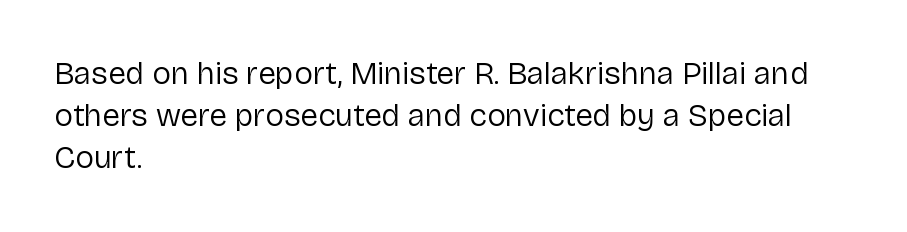
The image shows 32 px regular-weight sans-serif type, upright; set left-aligned, normal line spacing (1.32x), normal letter spacing, not underlined; low stroke contrast and a medium x-height.
